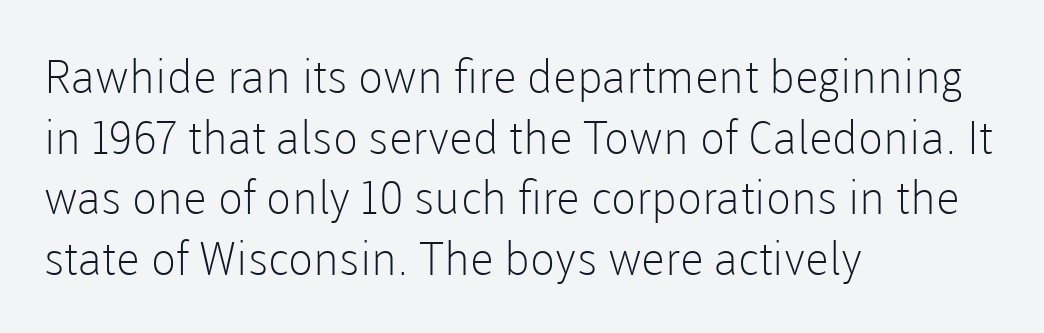
{"serif": "no", "italic": "no", "bold": "no", "weight": "light", "width": "normal", "stroke_contrast": "low", "x_height": "medium", "monospaced": "no", "underline": "no", "align": "left", "line_spacing": "normal", "line_spacing_ratio": 1.32, "letter_spacing": "normal", "letter_spacing_em": 0.0, "glyph_px": 46}
